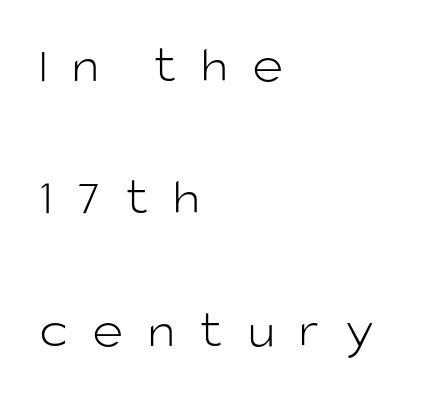
The line texture is sparse and dotted thanks to wide tracking. Notice how the stems are strictly vertical — no italics here. These lines are composed in type without serifs. Glance below the letters and you will spot only blank space. This rendering uses left alignment, leaving the right contour irregular.
